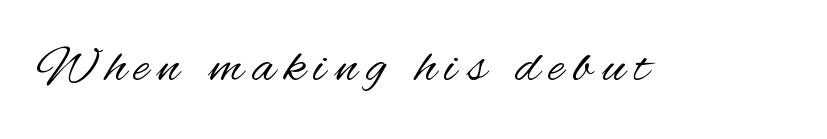
{"serif": "no", "bold": "no", "weight": "regular", "width": "condensed", "stroke_contrast": "medium", "x_height": "small", "monospaced": "no", "underline": "no", "glyph_px": 53}
